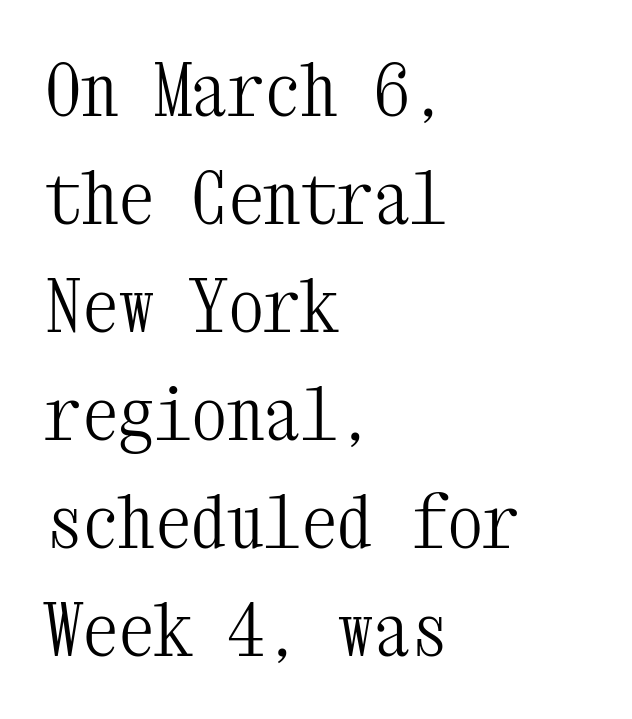
Q: Is the text bold? A: No.
Q: Is the text italic (slanted)? A: No, it is upright.
Q: Is the typeface a serif or a sans-serif typeface? A: Serif.
Q: Is the text underlined? A: No.
Q: How is the paragraph aligned? A: Left-aligned.
Q: Is the spacing between letters normal or unusually wide? A: Normal.
Q: Is the spacing between lines tight, normal or loose? A: Normal.
Q: Width (condensed, normal, or wide)? A: Condensed.
Q: Stroke contrast? A: Medium.
Q: x-height? A: Medium.
Q: Monospaced? A: Yes.
